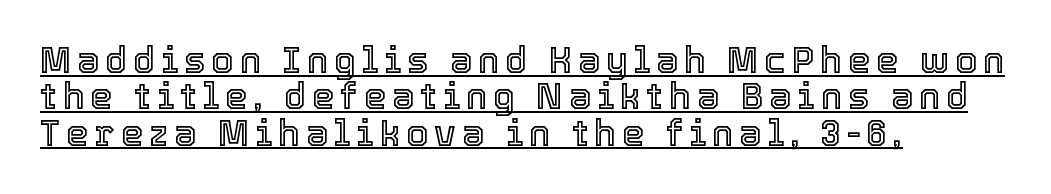
Proportional: the letters do not fall into vertical columns. Each line starts at the same left margin while the right side varies. The face used here appears with an underline applied. This sample trades vertical openness for compactness between lines. In terms of posture, this sample is upright.
